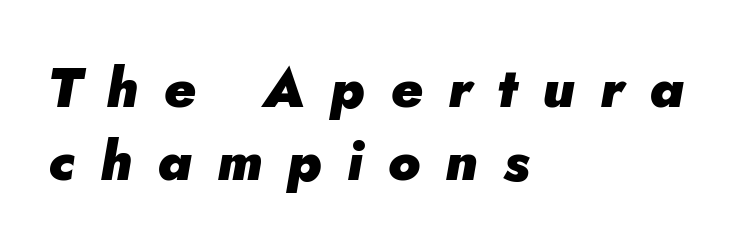
These lines are rendered in a variable-pitch font. The typesetting leans heavy: a genuine bold. Does the copy run flush right? No — it runs flush left. These lines sit exactly where default settings would place them. The font's italic variant was chosen for this text. The string is rendered with underlining switched off.
